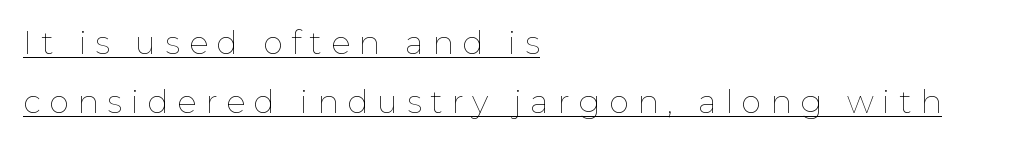
Which margin do the lines hug? The left one — the right edge is uneven. Stroke mass is kept to a normal reading level or below. There is plenty of visible air inserted between adjacent glyphs. The rendering uses the underline text-decoration. Spacing verdict: proportional, widths tailored to each character.
